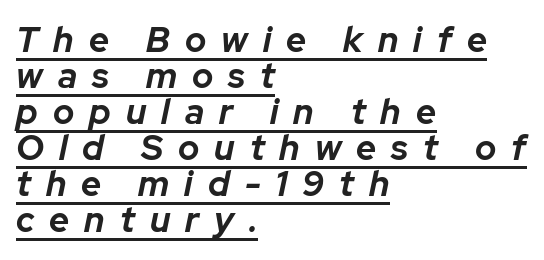
{"italic": "yes", "lean": "right", "slant_degrees": 12, "bold": "yes", "weight": "bold", "width": "normal", "stroke_contrast": "low", "x_height": "medium", "monospaced": "no", "underline": "yes", "align": "left", "line_spacing": "tight", "line_spacing_ratio": 1.03, "letter_spacing": "wide", "letter_spacing_em": 0.43, "glyph_px": 35}
